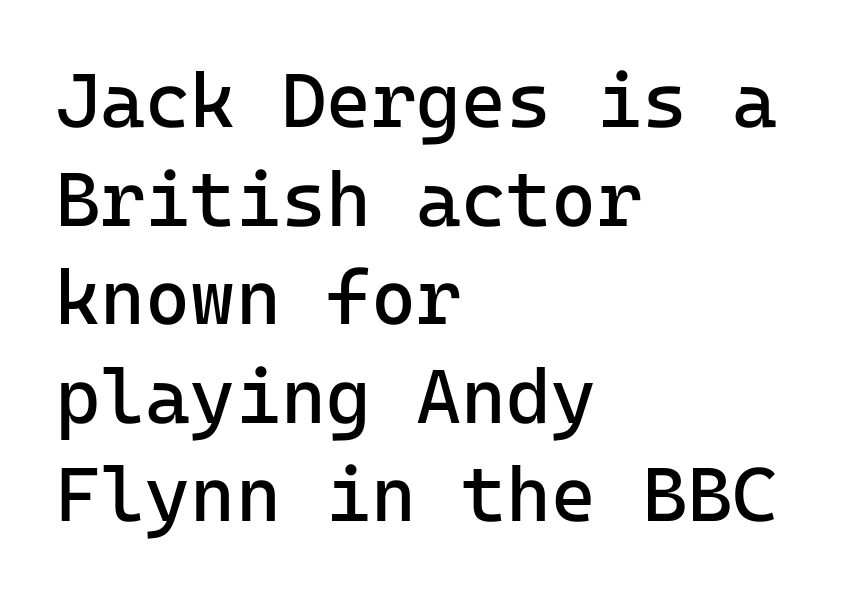
{"serif": "no", "italic": "no", "bold": "no", "weight": "regular", "width": "normal", "stroke_contrast": "low", "x_height": "medium", "underline": "no", "align": "left", "line_spacing": "normal", "line_spacing_ratio": 1.28, "letter_spacing": "normal", "letter_spacing_em": 0.0, "glyph_px": 77}
